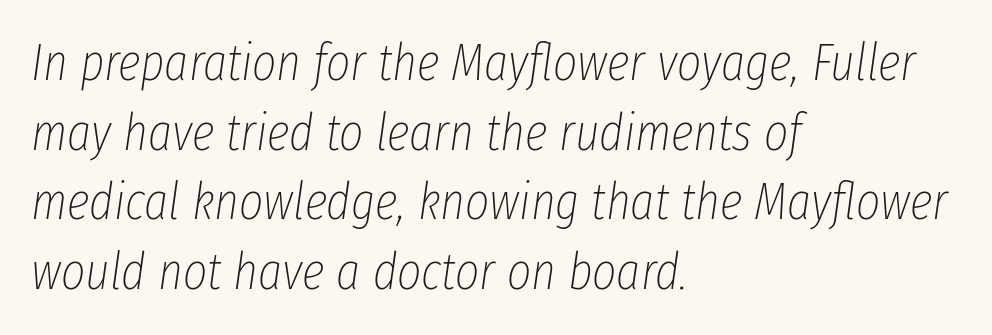
You could call the tracking neutral — neither tight nor loose. Line starts are locked; line ends wander. Stroke thickness stays within the range of a standard reading face or lighter. These lines are rendered in a variable-pitch font. Anything drawn beneath the words? Only blank space.
